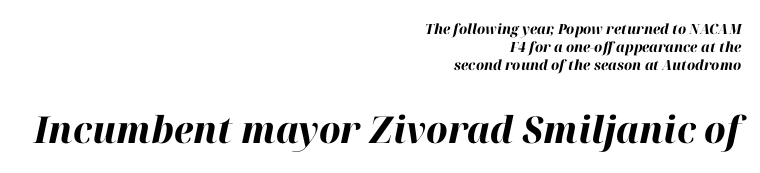
The image shows 37 px bold type, italic (leaning right); set right-aligned, normal line spacing (1.29x), normal letter spacing, not underlined; the second (bottom) block is 2.64x larger; high stroke contrast and a medium x-height.
